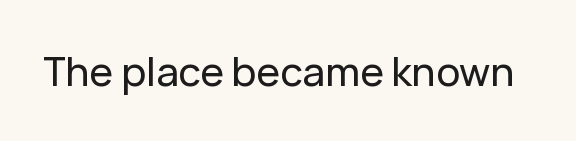
Q: Is the text italic (slanted)? A: No, it is upright.
Q: Is the typeface a serif or a sans-serif typeface? A: Sans-serif.
Q: Is the text underlined? A: No.
Q: Is the spacing between letters normal or unusually wide? A: Normal.
Q: Width (condensed, normal, or wide)? A: Normal.
Q: Stroke contrast? A: Low.
Q: x-height? A: Medium.
Q: Monospaced? A: No.
